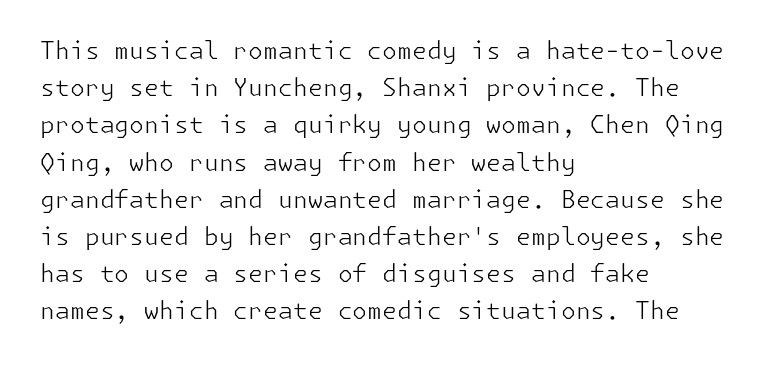
Ordinary non-slanted type is in use. This sample uses plain, unmodified letter spacing. Has an underline been added? It has not. The designer left line spacing at the default. The cut favours lightness, reaching ordinary text weight at its darkest. Layout note: lines flush left.
